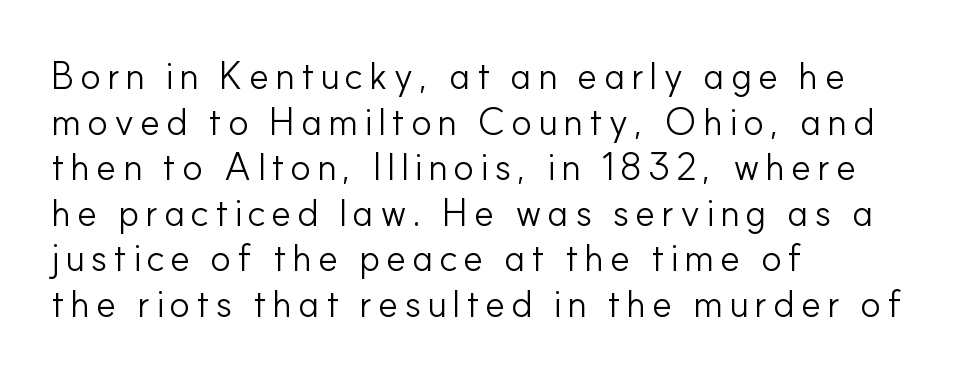
Q: Is the text bold? A: No.
Q: Is the text italic (slanted)? A: No, it is upright.
Q: Is the typeface a serif or a sans-serif typeface? A: Sans-serif.
Q: Is the text underlined? A: No.
Q: How is the paragraph aligned? A: Left-aligned.
Q: Width (condensed, normal, or wide)? A: Normal.
Q: Stroke contrast? A: Low.
Q: x-height? A: Small.
Q: Monospaced? A: No.
